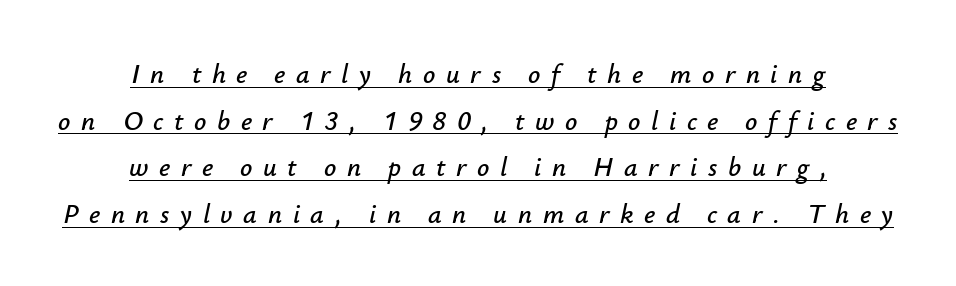
The image shows 27 px text type, italic (leaning right); set centered, line spacing 1.73x, unusually wide letter spacing (+0.39 em), underlined.
